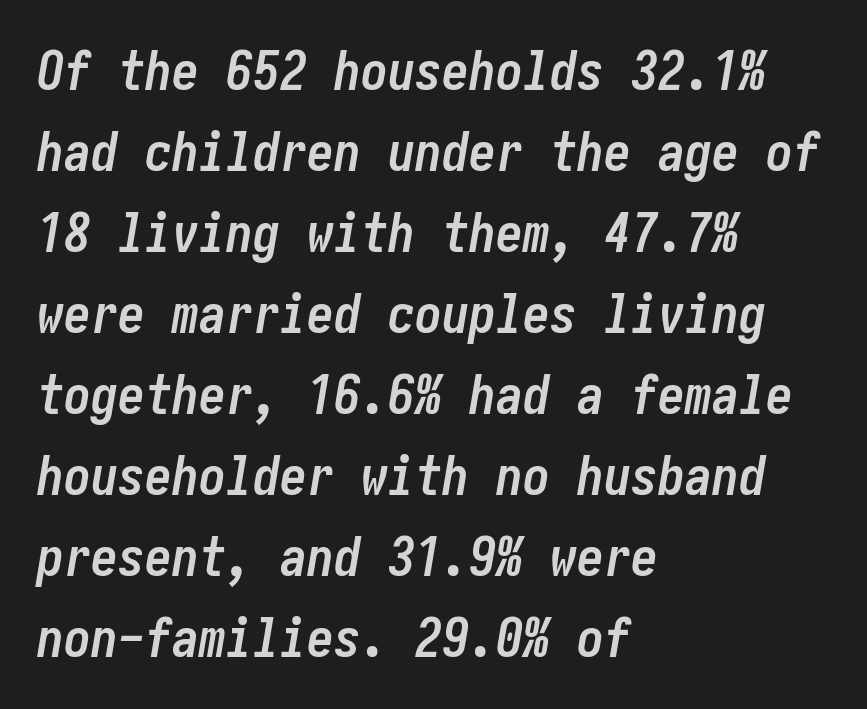
Q: Is the text bold? A: Yes.
Q: Is the text italic (slanted)? A: Yes, it leans right by about 10 degrees.
Q: Is the text underlined? A: No.
Q: How is the paragraph aligned? A: Left-aligned.
Q: Is the spacing between letters normal or unusually wide? A: Normal.
Q: Is the spacing between lines tight, normal or loose? A: Normal.
Q: Width (condensed, normal, or wide)? A: Condensed.
Q: Stroke contrast? A: Low.
Q: x-height? A: Medium.
